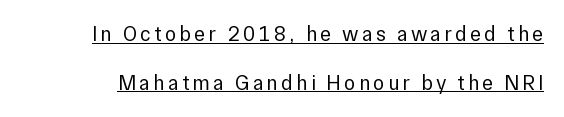
The image shows 21 px text type, upright; set loose line spacing (2.31x), underlined.
